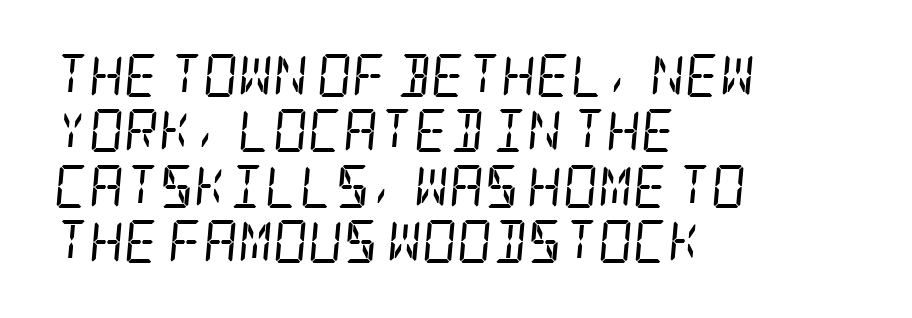
Q: Is the text bold? A: No.
Q: Is the text italic (slanted)? A: Yes, it leans right by about 5 degrees.
Q: Is the typeface a serif or a sans-serif typeface? A: Serif.
Q: Is the text underlined? A: No.
Q: How is the paragraph aligned? A: Left-aligned.
Q: Is the spacing between letters normal or unusually wide? A: Normal.
Q: Is the spacing between lines tight, normal or loose? A: Normal.
Q: Width (condensed, normal, or wide)? A: Condensed.
Q: Stroke contrast? A: Low.
Q: x-height? A: Large.
